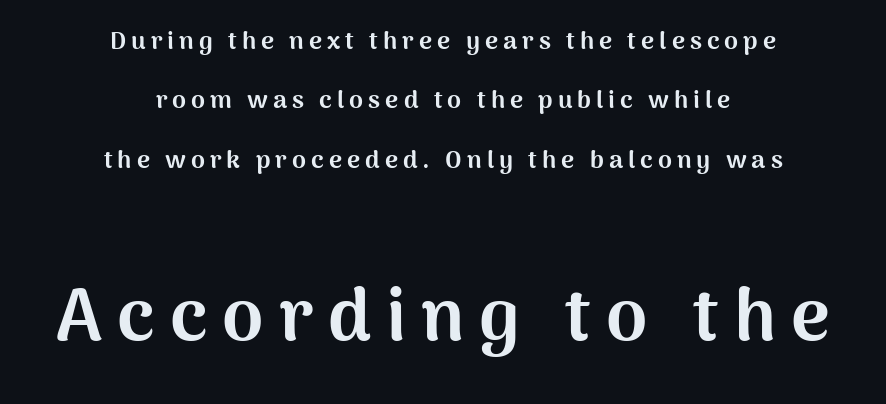
Q: Is the text bold? A: Yes.
Q: Is the text italic (slanted)? A: No, it is upright.
Q: Is the typeface a serif or a sans-serif typeface? A: Sans-serif.
Q: Is the text underlined? A: No.
Q: How is the paragraph aligned? A: Centered.
Q: Is the spacing between letters normal or unusually wide? A: Unusually wide.
Q: Is the spacing between lines tight, normal or loose? A: Loose.
Q: Which block of text is set in a larger size, the first (top) or the second (bottom)? A: The second (bottom) one.
Q: Width (condensed, normal, or wide)? A: Normal.
Q: Stroke contrast? A: Medium.
Q: x-height? A: Medium.
Q: Monospaced? A: No.
